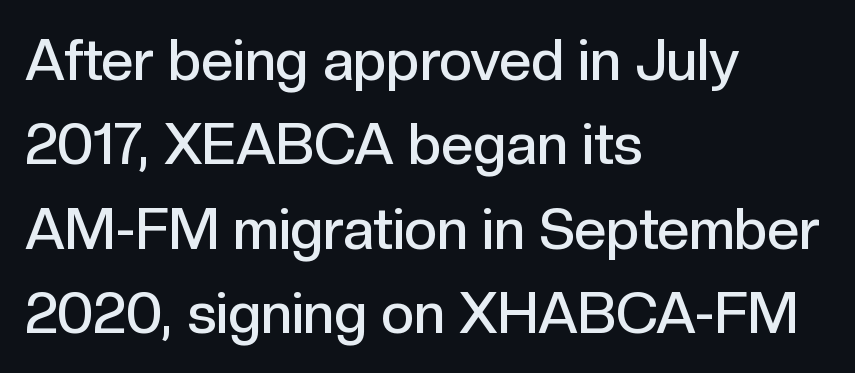
The image shows 57 px semibold sans-serif type, upright; set left-aligned, normal line spacing (1.48x), normal letter spacing, not underlined; a medium x-height.
